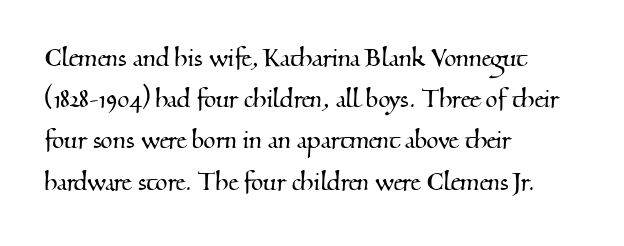
The image shows 31 px serif type; set left-aligned, normal line spacing (1.33x), normal letter spacing, not underlined; medium stroke contrast and a small x-height.
